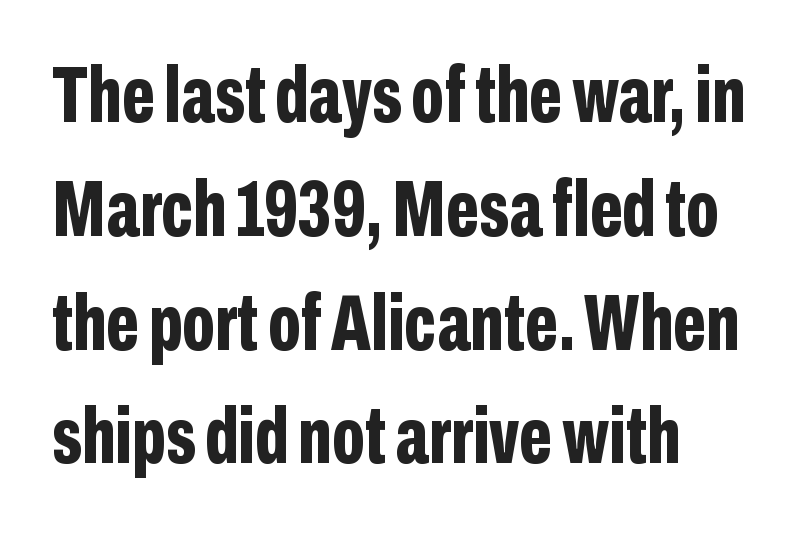
Q: Is the text bold? A: Yes.
Q: Is the text italic (slanted)? A: No, it is upright.
Q: Is the typeface a serif or a sans-serif typeface? A: Sans-serif.
Q: Is the text underlined? A: No.
Q: How is the paragraph aligned? A: Left-aligned.
Q: Is the spacing between letters normal or unusually wide? A: Normal.
Q: Is the spacing between lines tight, normal or loose? A: Normal.
Q: Width (condensed, normal, or wide)? A: Condensed.
Q: Stroke contrast? A: Low.
Q: x-height? A: Medium.
Q: Monospaced? A: No.
